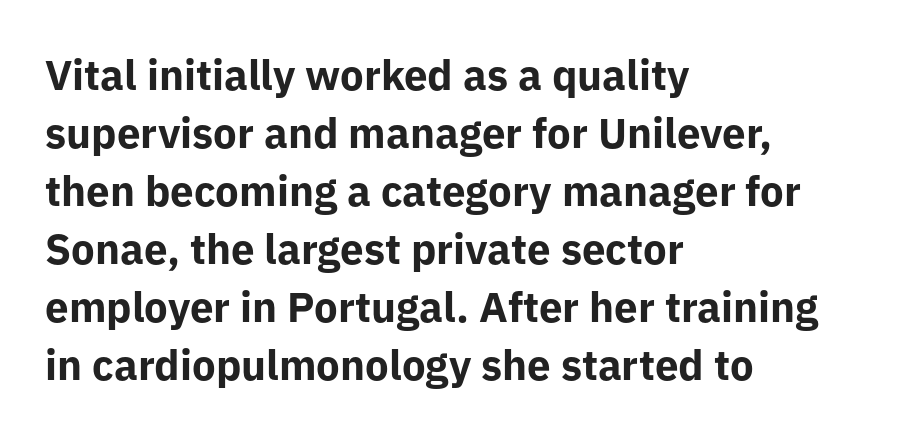
The strip under each line holds only bare page. Is there much room between lines? A standard amount, neither cramped nor airy. The specimen reads as upright at a glance. Caption: standard tracking, unaltered. Compared with a centered layout, this one pins lines to the left instead. The strokes are fattened all the way to bold.
